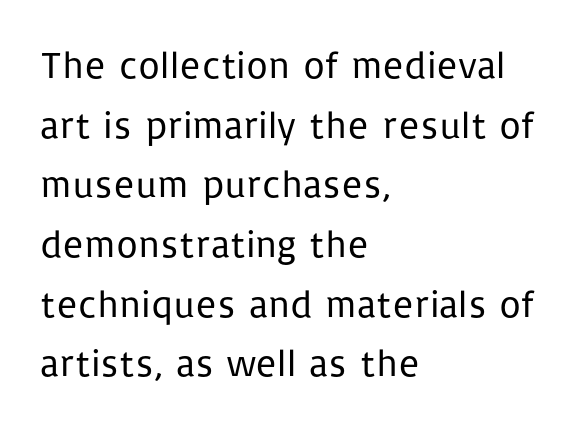
{"serif": "no", "italic": "no", "bold": "no", "weight": "regular", "width": "normal", "stroke_contrast": "low", "x_height": "medium", "monospaced": "no", "underline": "no", "align": "left", "line_spacing": "normal", "line_spacing_ratio": 1.57, "letter_spacing": "normal", "letter_spacing_em": 0.0, "glyph_px": 38}
